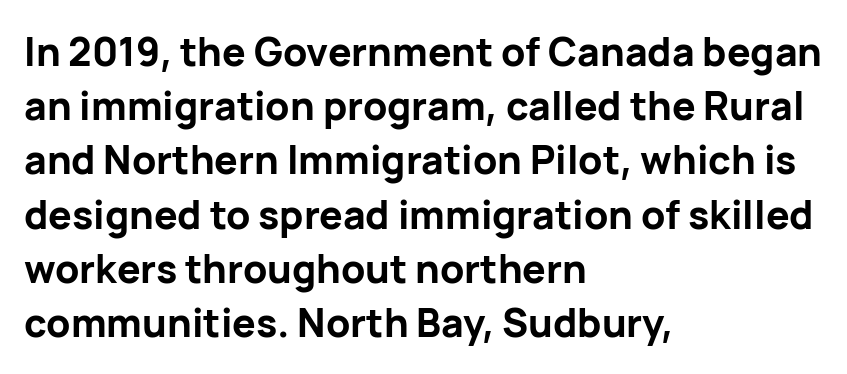
The rendering anchors every line to the left-hand side. The passage shown is typed in a proportional face where columns would drift. This is roman type, the default non-slanted kind. The baseline area is clear. Glyph-to-glyph distance matches everyday printed text.
